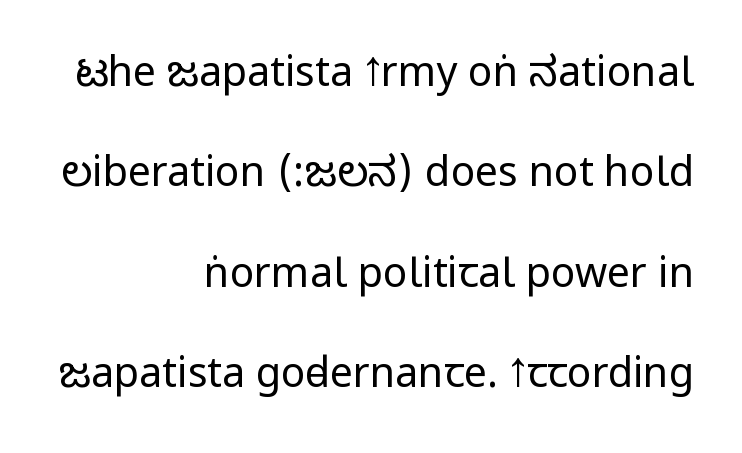
{"serif": "no", "italic": "no", "bold": "no", "weight": "regular", "width": "condensed", "stroke_contrast": "low", "underline": "no", "align": "right", "line_spacing": "loose", "line_spacing_ratio": 2.45, "letter_spacing": "normal", "letter_spacing_em": 0.0, "glyph_px": 41}
